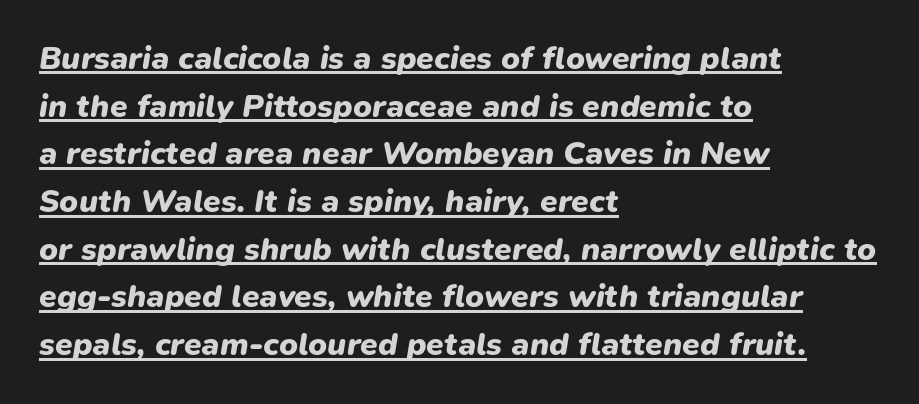
{"italic": "yes", "lean": "right", "slant_degrees": 9, "bold": "yes", "weight": "heavy", "width": "normal", "stroke_contrast": "low", "x_height": "medium", "monospaced": "no", "underline": "yes", "align": "left", "line_spacing": "normal", "line_spacing_ratio": 1.49, "letter_spacing": "normal", "letter_spacing_em": 0.0, "glyph_px": 32}
